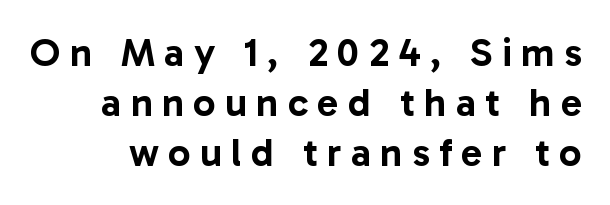
The image shows 40 px sans-serif type, upright; set normal line spacing (1.25x), unusually wide letter spacing (+0.23 em), not underlined; low stroke contrast and a medium x-height.
